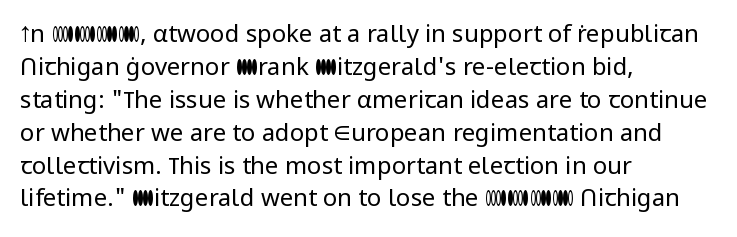
Q: Is the text bold? A: No.
Q: Is the text italic (slanted)? A: No, it is upright.
Q: Is the text underlined? A: No.
Q: How is the paragraph aligned? A: Left-aligned.
Q: Is the spacing between letters normal or unusually wide? A: Normal.
Q: Is the spacing between lines tight, normal or loose? A: Normal.
